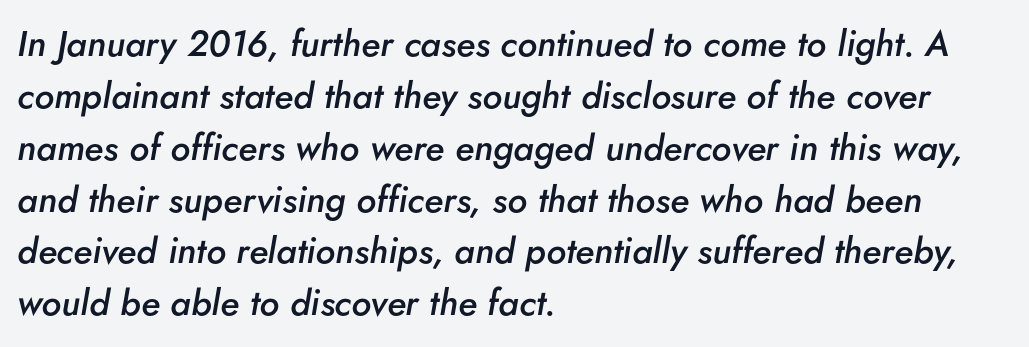
The image shows 36 px semibold type, italic (leaning right); set left-aligned, normal line spacing (1.44x), normal letter spacing, not underlined; low stroke contrast and a small x-height.
